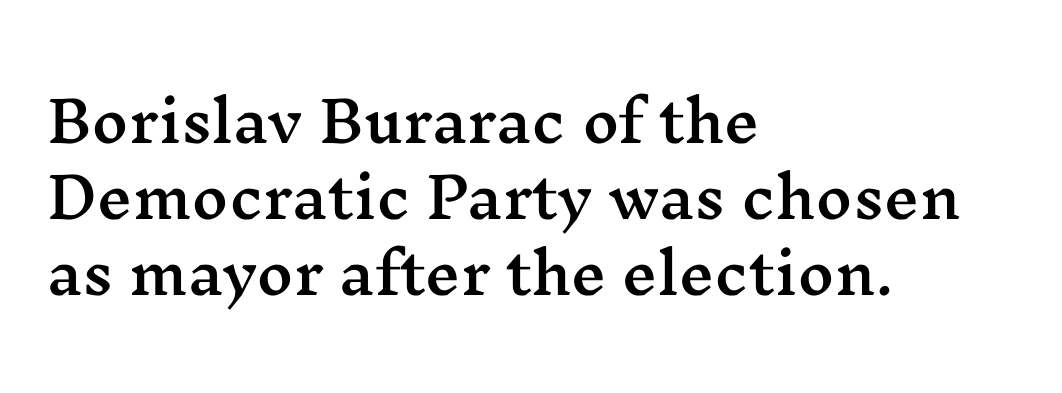
The image shows 56 px wide serif type, upright; set left-aligned, normal line spacing (1.36x), normal letter spacing, not underlined; medium stroke contrast and a medium x-height.
